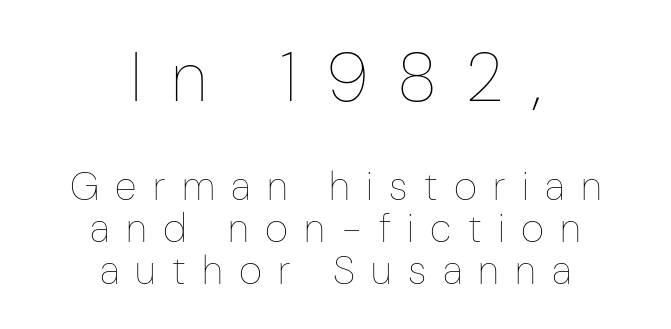
Only glyphs here, with clear space below each row. Vertical spacing — tight. In terms of posture, this sample is upright. Spacing between characters has been opened up far beyond the box default.
